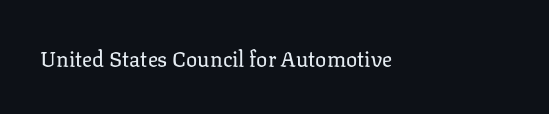
The passage shown is not underscored anywhere. The font's upright variant was chosen for this text. Stems here are at most as thick as an everyday book face. Observe the ordinary spacing: letters are neighbours, not strangers.
